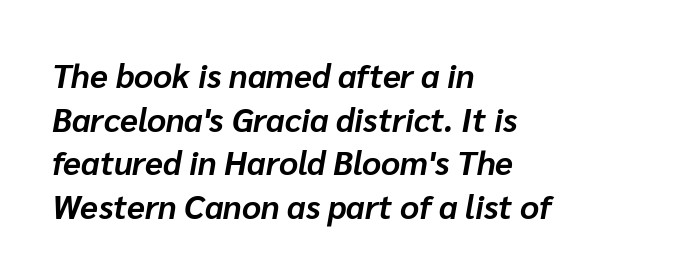
Q: Is the text bold? A: Yes.
Q: Is the text italic (slanted)? A: Yes, it leans right by about 10 degrees.
Q: Is the text underlined? A: No.
Q: How is the paragraph aligned? A: Left-aligned.
Q: Is the spacing between letters normal or unusually wide? A: Normal.
Q: Is the spacing between lines tight, normal or loose? A: Normal.
Q: Width (condensed, normal, or wide)? A: Normal.
Q: Stroke contrast? A: Low.
Q: x-height? A: Medium.
Q: Monospaced? A: No.
